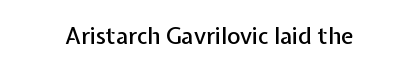
Each word holds together tightly as a unit, with standard inter-letter gaps. Posture: upright roman. The specimen omits any rule beneath the text block's lines.
